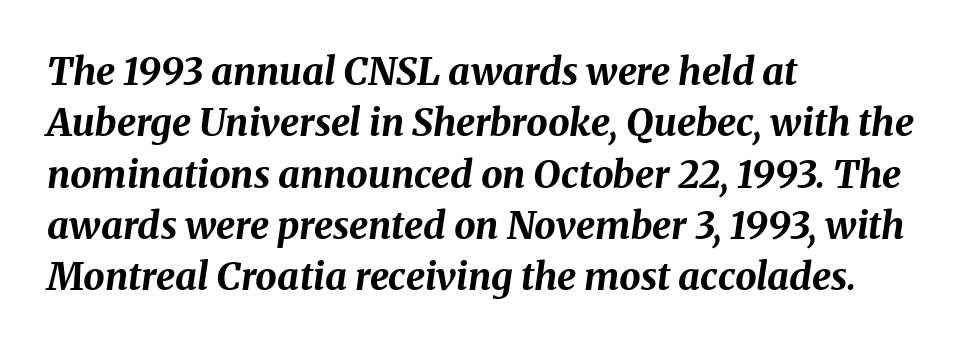
Q: Is the text bold? A: Yes.
Q: Is the text italic (slanted)? A: Yes, it leans right by about 8 degrees.
Q: Is the text underlined? A: No.
Q: How is the paragraph aligned? A: Left-aligned.
Q: Is the spacing between letters normal or unusually wide? A: Normal.
Q: Is the spacing between lines tight, normal or loose? A: Normal.
Q: Width (condensed, normal, or wide)? A: Normal.
Q: Stroke contrast? A: Medium.
Q: x-height? A: Medium.
Q: Monospaced? A: No.
